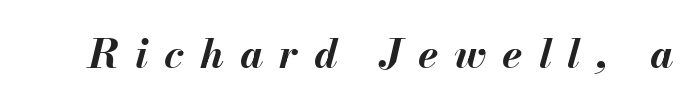
{"italic": "yes", "lean": "right", "slant_degrees": 13, "bold": "yes", "weight": "bold", "width": "normal", "stroke_contrast": "medium", "x_height": "small", "monospaced": "no", "underline": "no", "letter_spacing": "wide", "letter_spacing_em": 0.39, "glyph_px": 41}
